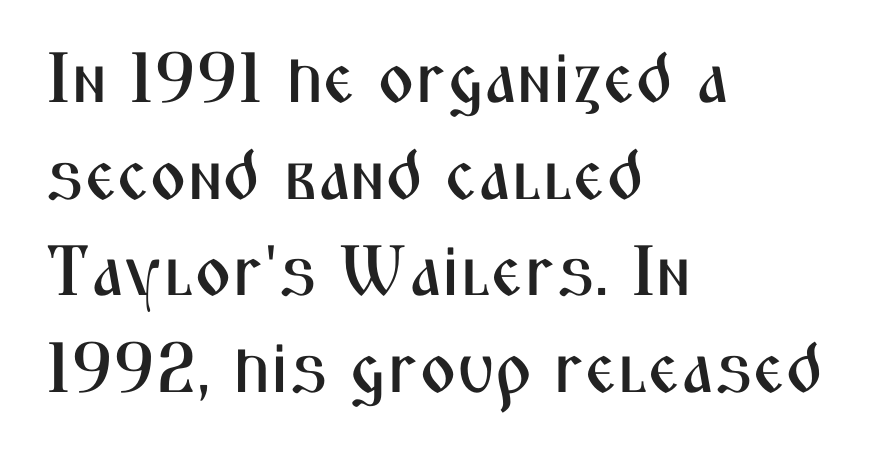
The image shows 71 px condensed sans-serif type, upright; set left-aligned, normal line spacing (1.36x), normal letter spacing, not underlined; medium stroke contrast and a medium x-height.
